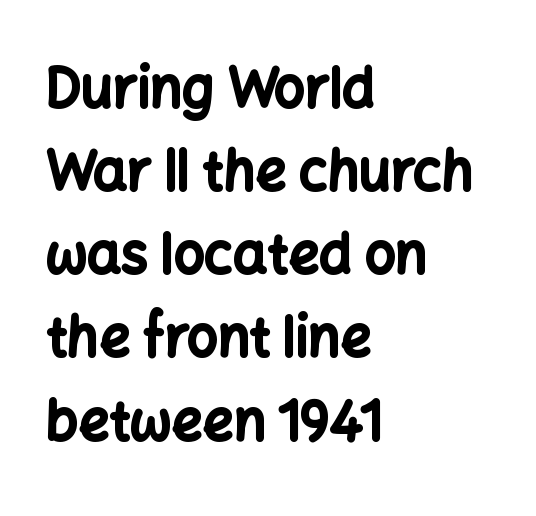
{"serif": "no", "italic": "no", "bold": "yes", "weight": "bold", "width": "normal", "stroke_contrast": "low", "x_height": "medium", "monospaced": "no", "underline": "no", "align": "left", "line_spacing": "normal", "line_spacing_ratio": 1.54, "letter_spacing": "normal", "letter_spacing_em": 0.0, "glyph_px": 54}
